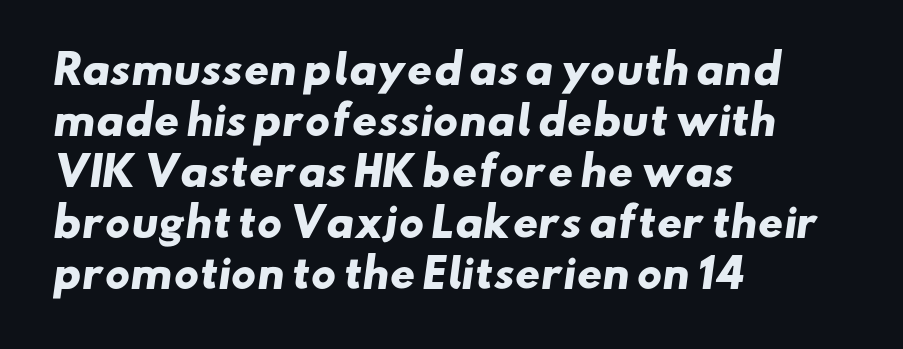
Emphasis by weight is at full strength: bold. These lines are rendered in a variable-pitch font. Letters rest on an invisible, unmarked baseline. Casual observation: everything's shoved over to the left. What kind of face is this? One without serifs — a sans.
